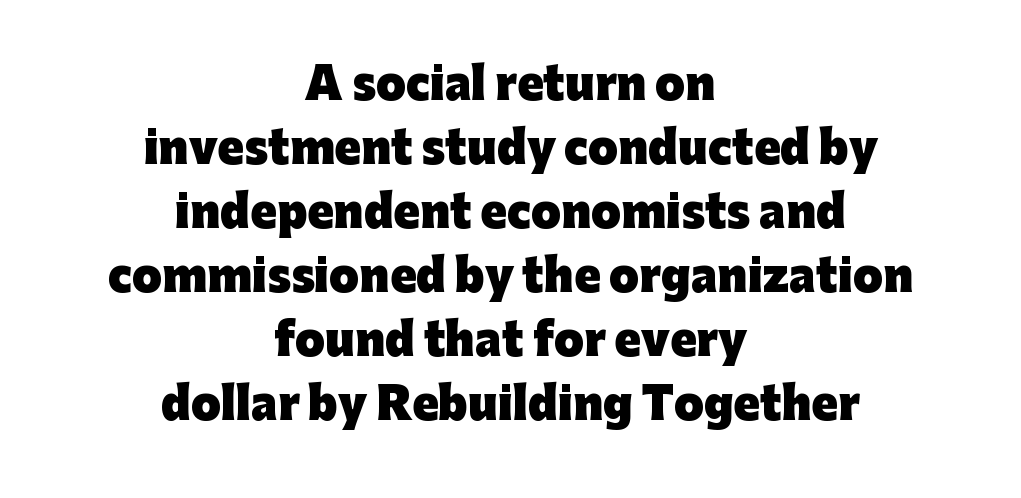
Here the designer chose a conventional face with non-uniform glyph widths. Pretty heavy lettering here — definitely bold. The letters stand upright; this is a roman face. Examine the stroke ends and you'll find no serifs.
